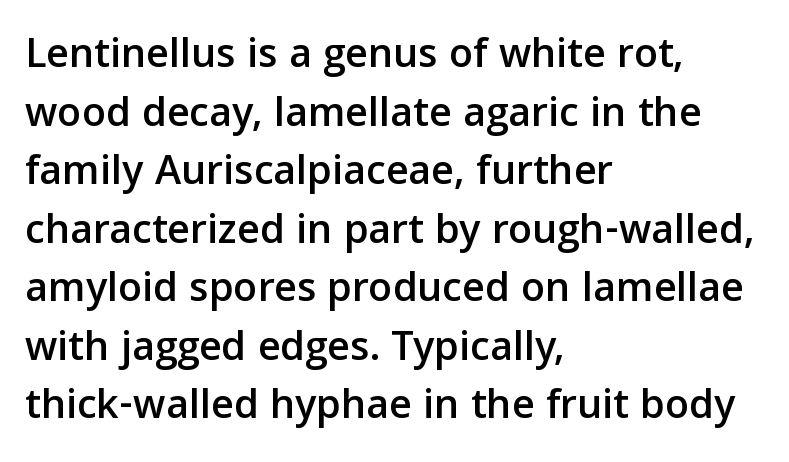
The typography opts for an upright posture over an oblique one. Visually the block forms a straight wall on the left and a jagged coastline on the right. Each word holds together tightly as a unit, with standard inter-letter gaps. A typesetter would label this face a sans.
